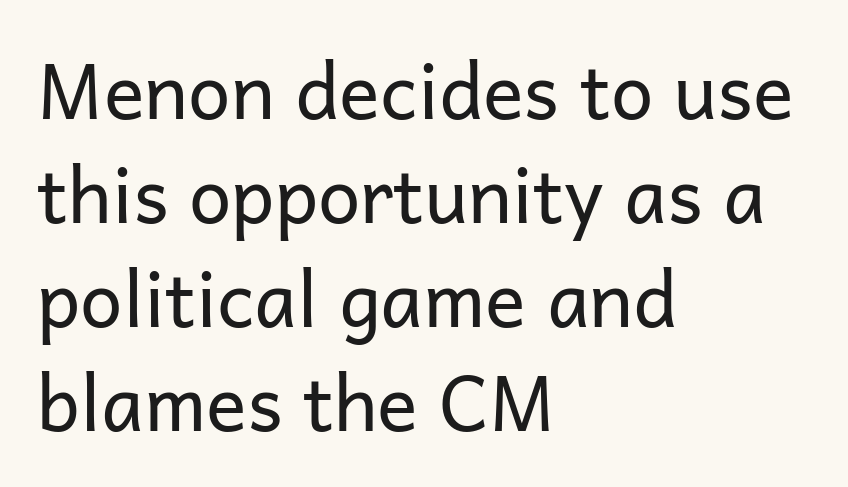
Q: Is the text bold? A: No.
Q: Is the text italic (slanted)? A: No, it is upright.
Q: Is the typeface a serif or a sans-serif typeface? A: Sans-serif.
Q: Is the text underlined? A: No.
Q: How is the paragraph aligned? A: Left-aligned.
Q: Is the spacing between letters normal or unusually wide? A: Normal.
Q: Is the spacing between lines tight, normal or loose? A: Normal.
Q: Width (condensed, normal, or wide)? A: Normal.
Q: Stroke contrast? A: Low.
Q: x-height? A: Medium.
Q: Monospaced? A: No.
